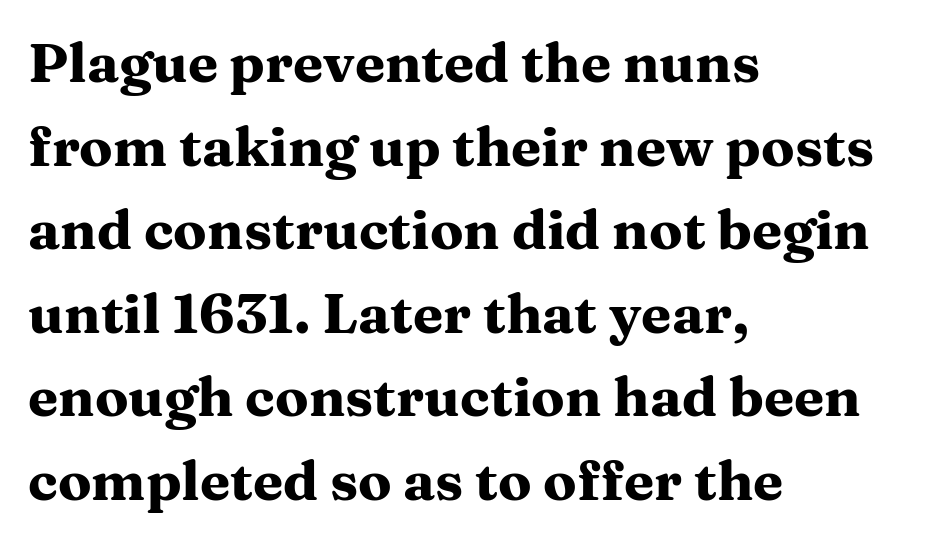
This sample uses plain, unmodified letter spacing. Reading down the block, your eye returns to a fixed left position each line. Old-style or modern, the face here clearly has serifs. Descenders hang freely into open space. The face used here has the dense, thick strokes of a bold.
